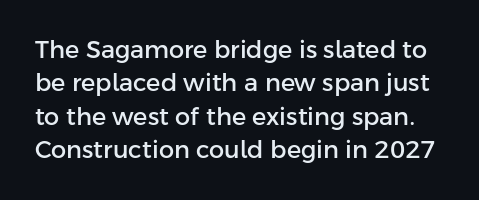
{"italic": "no", "underline": "no", "line_spacing": "normal", "line_spacing_ratio": 1.39, "letter_spacing": "normal", "letter_spacing_em": 0.0, "glyph_px": 24}
